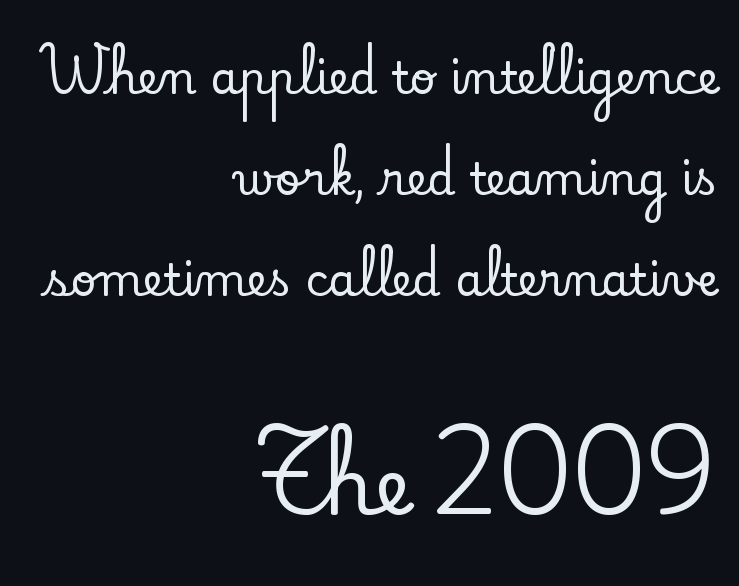
The image shows 79 px serif type, upright; set right-aligned, loose line spacing (2.25x), normal letter spacing, not underlined; the second (bottom) block is 1.76x larger; low stroke contrast and a small x-height.
